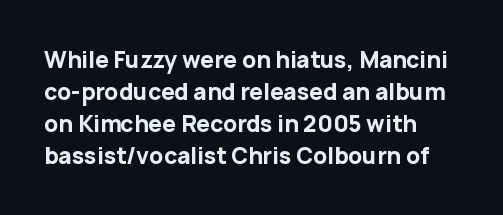
The image shows 22 px bold type, upright; set left-aligned, normal line spacing (1.45x), normal letter spacing, not underlined.
